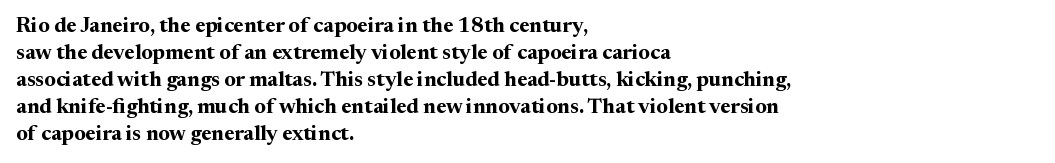
{"italic": "no", "bold": "yes", "underline": "no", "align": "left", "line_spacing": "normal", "line_spacing_ratio": 1.29, "letter_spacing": "normal", "letter_spacing_em": 0.0, "glyph_px": 21}
